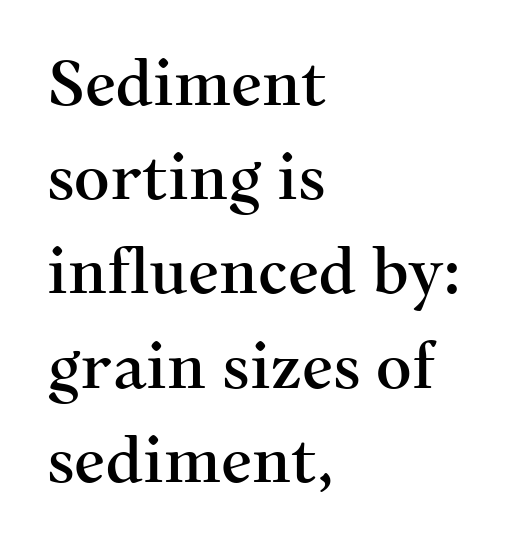
Each word holds together tightly as a unit, with standard inter-letter gaps. Letterform terminals end in serifs throughout the passage. The letters stand straight up with perfectly vertical stems. Here the designer chose a conventional face with non-uniform glyph widths. The line-height multiplier appears to be the usual default.
